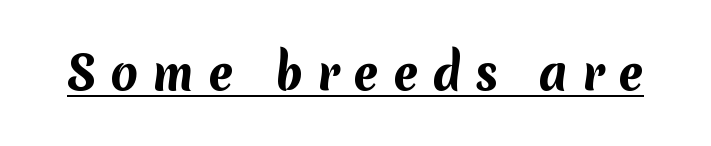
Q: Is the text bold? A: Yes.
Q: Is the typeface a serif or a sans-serif typeface? A: Sans-serif.
Q: Is the text underlined? A: Yes.
Q: Is the spacing between letters normal or unusually wide? A: Unusually wide.
Q: Width (condensed, normal, or wide)? A: Normal.
Q: Stroke contrast? A: Medium.
Q: x-height? A: Medium.
Q: Monospaced? A: No.
